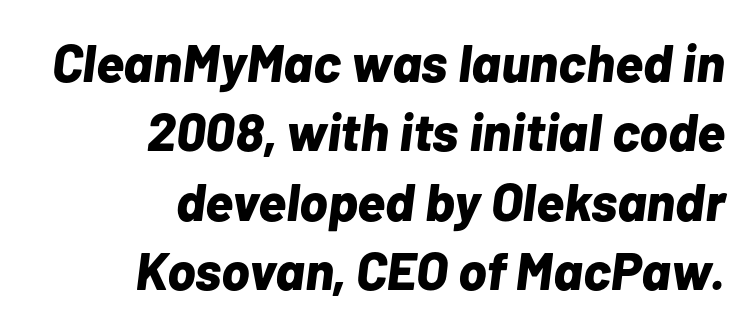
{"italic": "yes", "lean": "right", "slant_degrees": 7, "bold": "yes", "weight": "bold", "width": "normal", "stroke_contrast": "low", "x_height": "medium", "monospaced": "no", "underline": "no", "align": "right", "line_spacing": "normal", "line_spacing_ratio": 1.31, "letter_spacing": "normal", "letter_spacing_em": 0.0, "glyph_px": 53}
